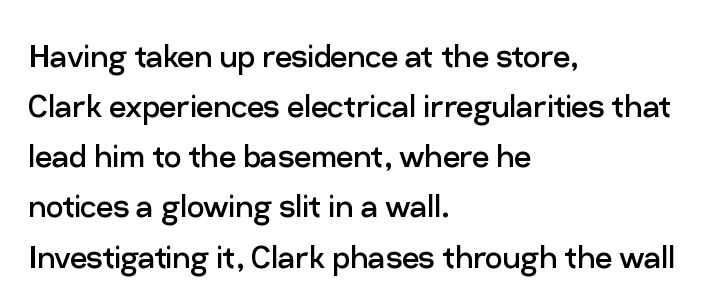
Q: Is the text bold? A: No.
Q: Is the text italic (slanted)? A: No, it is upright.
Q: Is the typeface a serif or a sans-serif typeface? A: Sans-serif.
Q: Is the text underlined? A: No.
Q: How is the paragraph aligned? A: Left-aligned.
Q: Is the spacing between letters normal or unusually wide? A: Normal.
Q: Is the spacing between lines tight, normal or loose? A: Normal.
Q: Width (condensed, normal, or wide)? A: Normal.
Q: Stroke contrast? A: Low.
Q: x-height? A: Medium.
Q: Monospaced? A: No.
